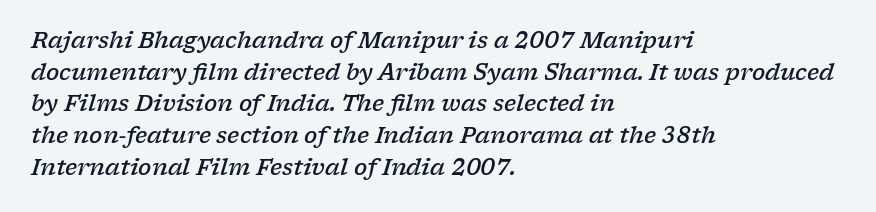
The line texture is even and compact thanks to regular tracking. The passage shown stacks its lines at a standard gap. Descenders hang freely into open space. Reading down the block, your eye returns to a fixed left position each line.
